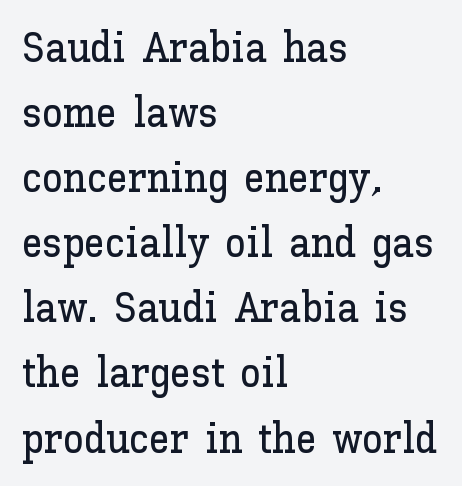
Q: Is the text italic (slanted)? A: No, it is upright.
Q: Is the text underlined? A: No.
Q: How is the paragraph aligned? A: Left-aligned.
Q: Is the spacing between letters normal or unusually wide? A: Normal.
Q: Is the spacing between lines tight, normal or loose? A: Normal.
Q: Width (condensed, normal, or wide)? A: Normal.
Q: Stroke contrast? A: Low.
Q: x-height? A: Medium.
Q: Monospaced? A: No.
